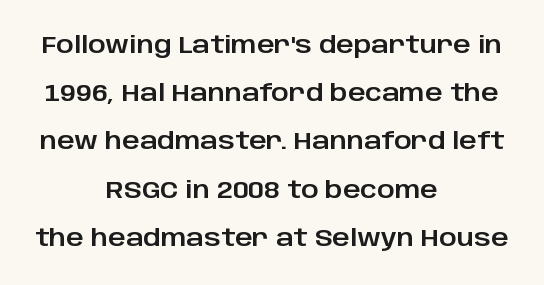
The image shows 24 px text type, upright; set centered, loose line spacing (2.01x), normal letter spacing, not underlined.
